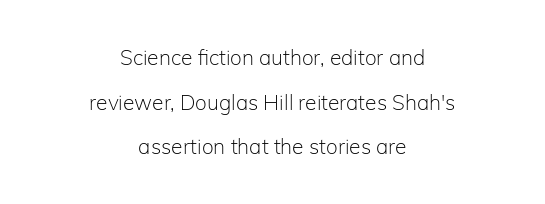
Vertical spacing — loose. Every stem runs plumb, perpendicular to the baseline. Ink coverage per letter is moderate at most. Check the space under the baseline: it is left empty. Centered paragraph, ragged on both sides.
